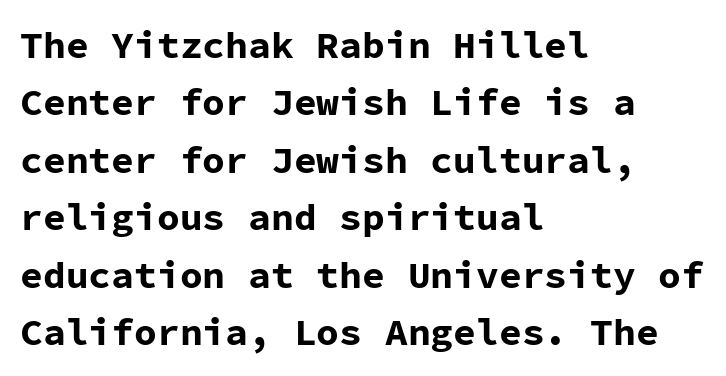
Vertical spacing — default. These lines stack with their left ends in a neat column. Observe the absence of serifs on each vertical stroke in this sample. A clean baseline with only descenders dipping below it. Every character sits straight up, as roman type does.
